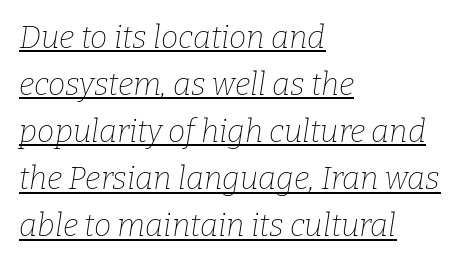
The image shows 31 px thin serif type, italic (leaning right); set left-aligned, normal line spacing (1.52x), normal letter spacing, underlined; low stroke contrast and a medium x-height.
